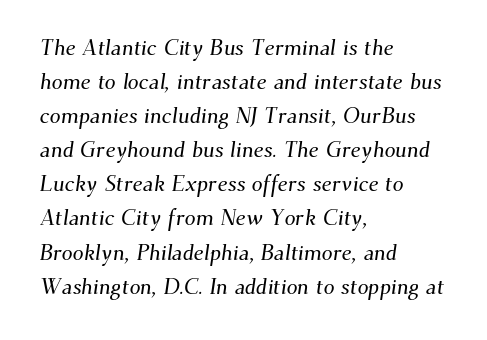
{"underline": "no", "align": "left", "line_spacing": "normal", "line_spacing_ratio": 1.55, "letter_spacing": "normal", "letter_spacing_em": 0.0, "glyph_px": 22}
